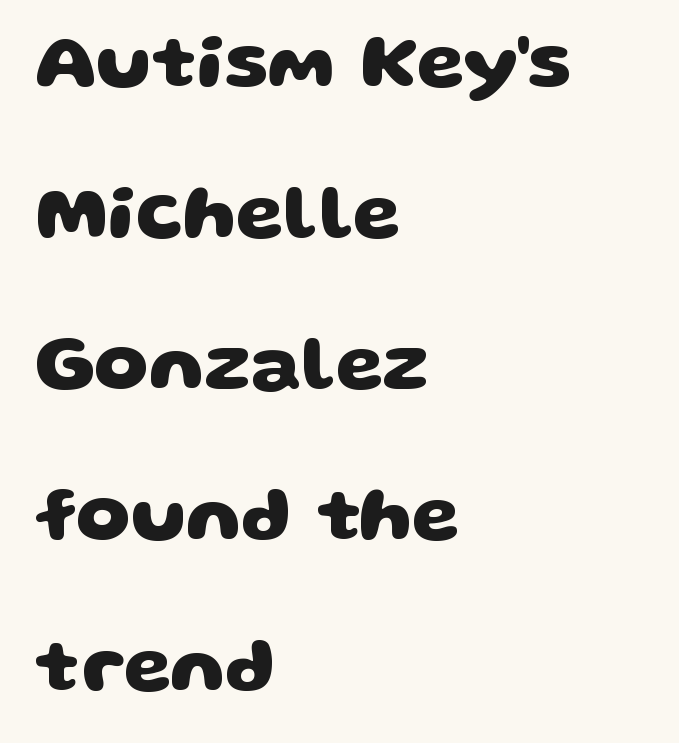
Each new line begins a long way beneath the previous one. Clear beneath every line of the passage. The letters advance in unequal steps, a hallmark of proportional type. Spacing between characters is what you'd get straight out of the box. In CSS terms this would be text-align: left. Strokes here are thick enough to call this a true bold.
